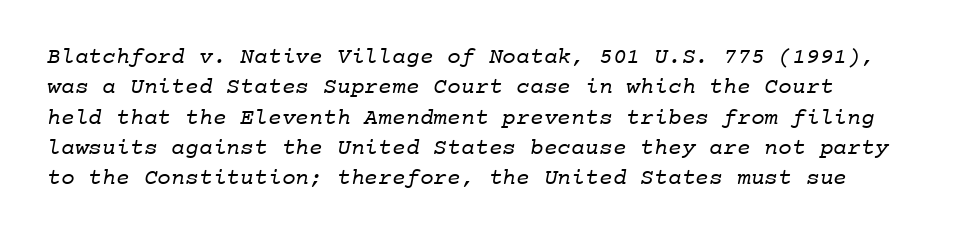
Q: Is the text bold? A: No.
Q: Is the text underlined? A: No.
Q: Is the spacing between letters normal or unusually wide? A: Normal.
Q: Is the spacing between lines tight, normal or loose? A: Normal.
